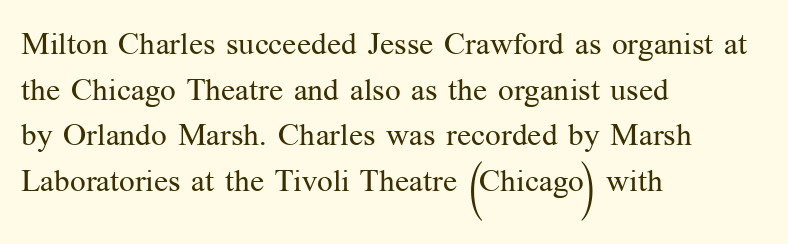
Q: Is the text bold? A: No.
Q: Is the text italic (slanted)? A: No, it is upright.
Q: Is the typeface a serif or a sans-serif typeface? A: Serif.
Q: Is the text underlined? A: No.
Q: How is the paragraph aligned? A: Left-aligned.
Q: Is the spacing between letters normal or unusually wide? A: Normal.
Q: Is the spacing between lines tight, normal or loose? A: Normal.
Q: Width (condensed, normal, or wide)? A: Normal.
Q: Stroke contrast? A: Medium.
Q: x-height? A: Medium.
Q: Monospaced? A: No.
